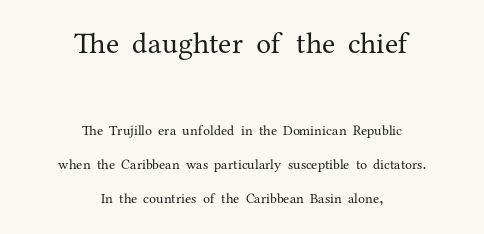
Looks like regular typesetting: each glyph gets only the width it needs. Two sizes are in play, and the larger belongs to the first block. The space directly below the letters is spotless. Loosely led — the rows are spread out. Weight: in the light-to-regular range. Compared with typical body copy, the letter spacing here is the same.
